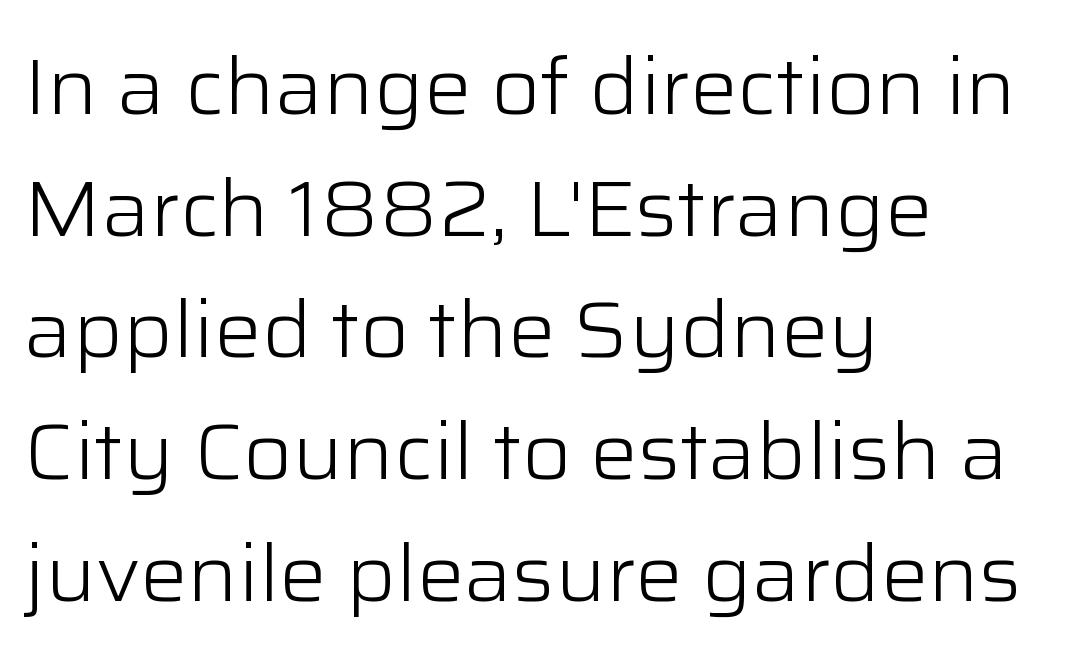
Q: Is the text bold? A: No.
Q: Is the text italic (slanted)? A: No, it is upright.
Q: Is the typeface a serif or a sans-serif typeface? A: Sans-serif.
Q: Is the text underlined? A: No.
Q: How is the paragraph aligned? A: Left-aligned.
Q: Is the spacing between letters normal or unusually wide? A: Normal.
Q: Is the spacing between lines tight, normal or loose? A: Normal.
Q: Width (condensed, normal, or wide)? A: Normal.
Q: Stroke contrast? A: Low.
Q: x-height? A: Medium.
Q: Monospaced? A: No.
